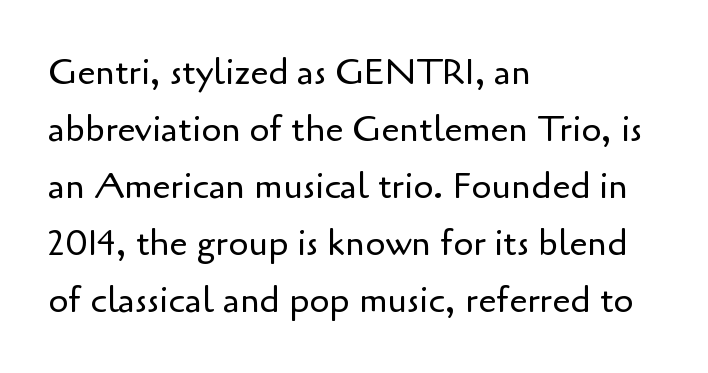
The gap between lines stays unmarked. Compared with a centered layout, this one pins lines to the left instead. Spacing verdict: proportional, widths tailored to each character. No feet cap the strokes, marking this as sans-serif type.
